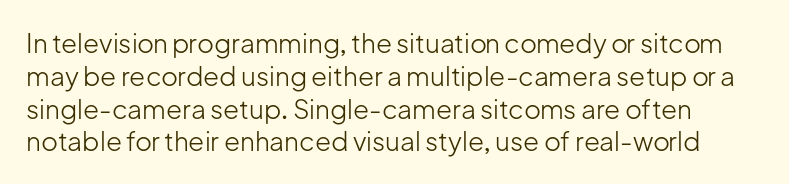
{"italic": "no", "bold": "no", "underline": "no", "line_spacing": "normal", "line_spacing_ratio": 1.26, "letter_spacing": "normal", "letter_spacing_em": 0.0, "glyph_px": 26}
